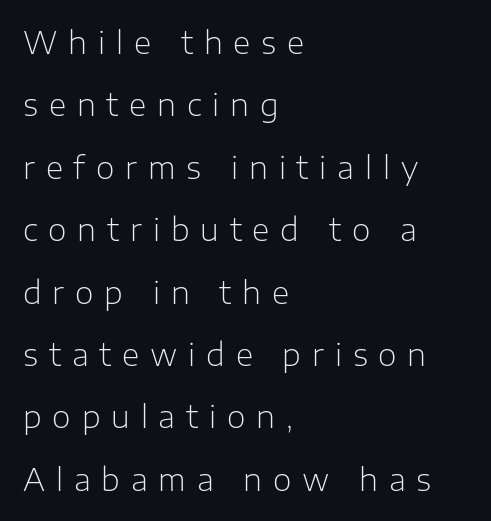
Q: Is the text bold? A: No.
Q: Is the text italic (slanted)? A: No, it is upright.
Q: Is the typeface a serif or a sans-serif typeface? A: Sans-serif.
Q: Is the text underlined? A: No.
Q: How is the paragraph aligned? A: Left-aligned.
Q: Is the spacing between letters normal or unusually wide? A: Unusually wide.
Q: Is the spacing between lines tight, normal or loose? A: Loose.
Q: Width (condensed, normal, or wide)? A: Normal.
Q: Stroke contrast? A: Low.
Q: x-height? A: Medium.
Q: Monospaced? A: No.
